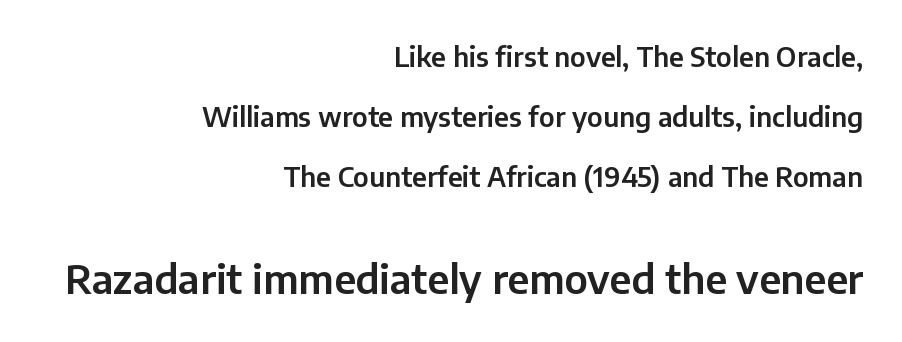
Tracking here is standard; glyphs follow each other at the usual distance. Line endings align vertically; line beginnings do not. Words float on clear page, feet unadorned. These lines were composed using upright roman letters. Look at the glyph heights: the lower group is clearly the bigger setting.
